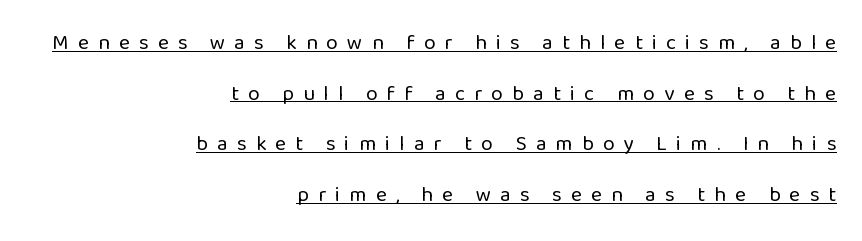
{"italic": "no", "bold": "no", "underline": "yes", "align": "right", "line_spacing": "loose", "line_spacing_ratio": 2.41, "letter_spacing": "wide", "letter_spacing_em": 0.44, "glyph_px": 21}
